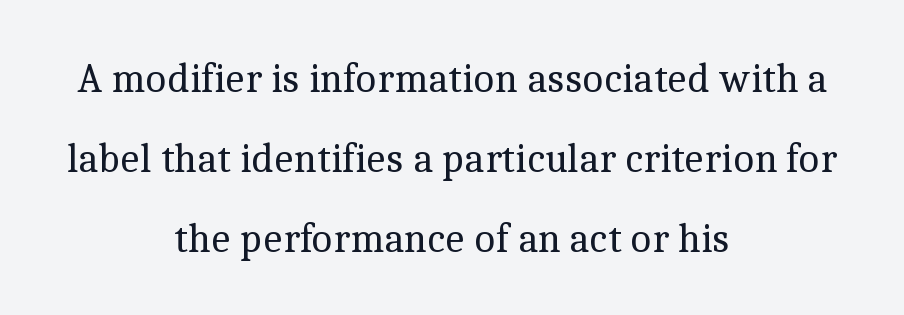
Q: Is the text bold? A: No.
Q: Is the text italic (slanted)? A: No, it is upright.
Q: Is the typeface a serif or a sans-serif typeface? A: Serif.
Q: Is the text underlined? A: No.
Q: How is the paragraph aligned? A: Centered.
Q: Is the spacing between letters normal or unusually wide? A: Normal.
Q: Is the spacing between lines tight, normal or loose? A: Loose.
Q: Width (condensed, normal, or wide)? A: Normal.
Q: x-height? A: Medium.
Q: Monospaced? A: No.
